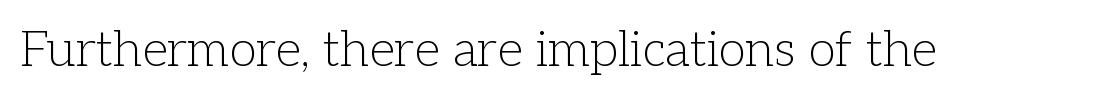
These lines are rendered in a variable-pitch font. Italic? Not at all — the glyphs are vertical. Classification — serif. The strip under each line holds only bare page.
